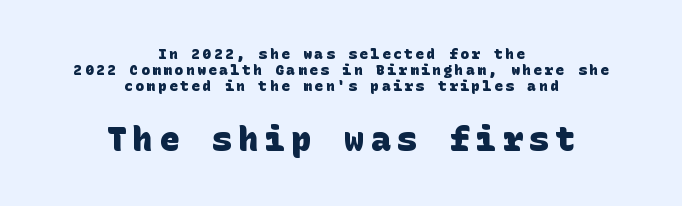
Q: Is the text bold? A: Yes.
Q: Is the typeface a serif or a sans-serif typeface? A: Sans-serif.
Q: Is the text underlined? A: No.
Q: How is the paragraph aligned? A: Centered.
Q: Is the spacing between letters normal or unusually wide? A: Unusually wide.
Q: Is the spacing between lines tight, normal or loose? A: Tight.
Q: Which block of text is set in a larger size, the first (top) or the second (bottom)? A: The second (bottom) one.
Q: Width (condensed, normal, or wide)? A: Normal.
Q: Stroke contrast? A: Low.
Q: x-height? A: Large.
